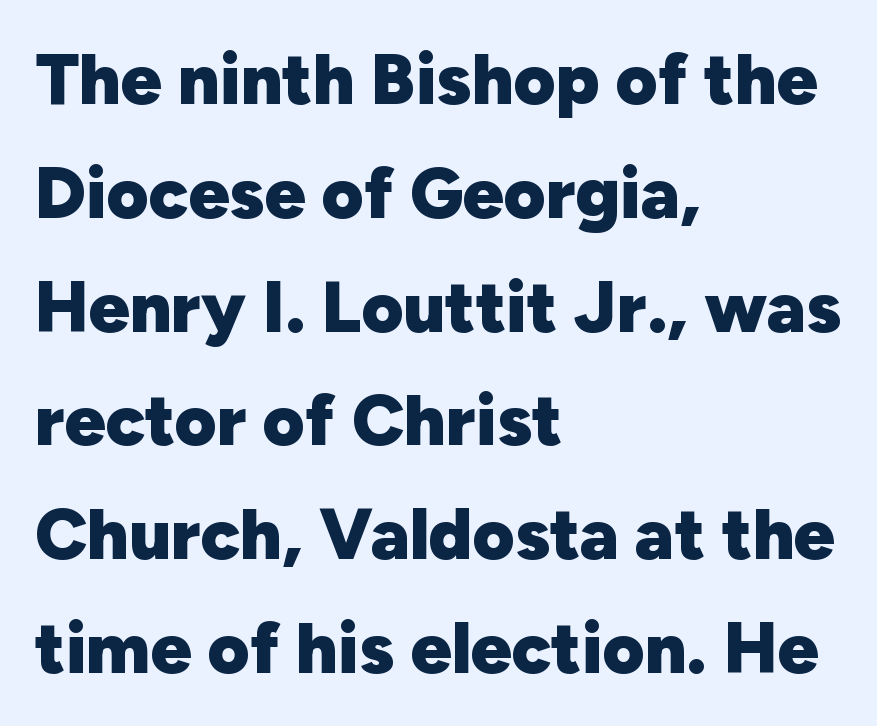
The image shows 72 px heavy sans-serif type, upright; set left-aligned, normal line spacing (1.58x), normal letter spacing, not underlined; low stroke contrast and a medium x-height.
